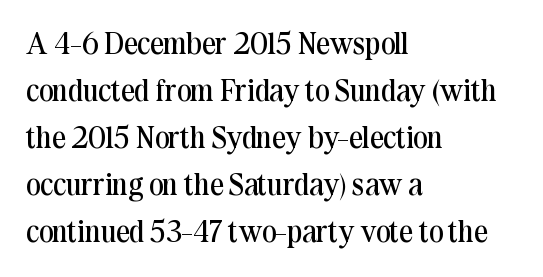
{"serif": "yes", "italic": "no", "bold": "no", "weight": "regular", "width": "normal", "stroke_contrast": "medium", "x_height": "medium", "monospaced": "no", "underline": "no", "align": "left", "line_spacing": "normal", "line_spacing_ratio": 1.57, "letter_spacing": "normal", "letter_spacing_em": 0.0, "glyph_px": 30}
